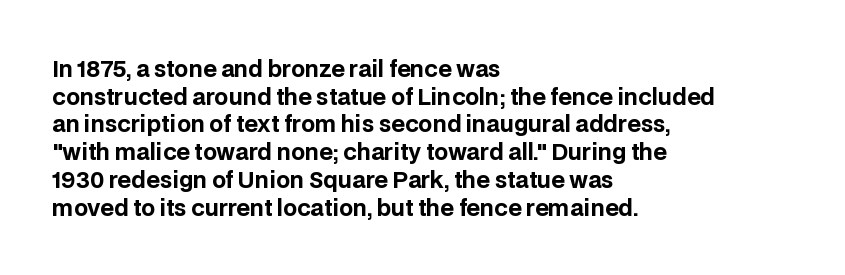
{"italic": "no", "bold": "yes", "underline": "no", "align": "left", "line_spacing": "normal", "line_spacing_ratio": 1.26, "letter_spacing": "normal", "letter_spacing_em": 0.0, "glyph_px": 22}
